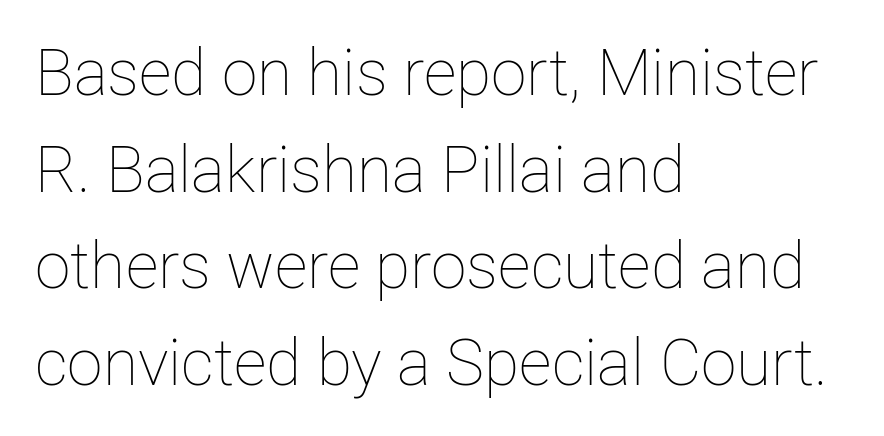
The letters look calm and open, with moderate or lighter stems. Where is the straight margin? On the left. Each letter keeps its own natural width here, so spacing adapts to shape. In terms of leading, this rendering sits right in the middle. Nobody touched the tracking dial on this one. The foot of each line stays bare and open.
